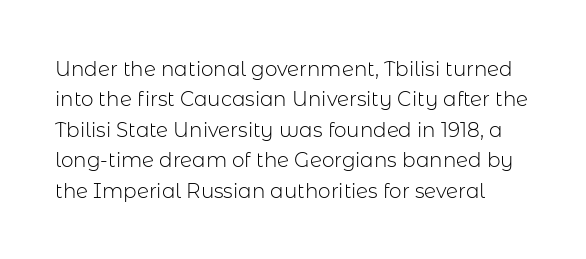
The image shows 20 px text type, upright; set normal line spacing (1.52x), normal letter spacing, not underlined.
